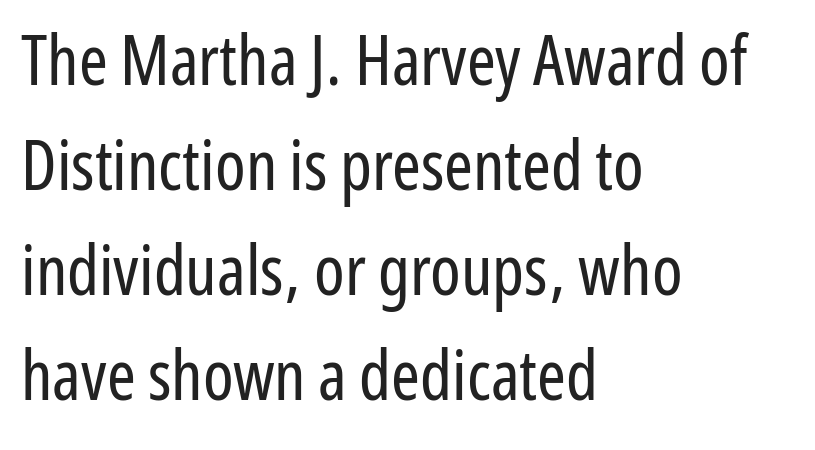
The image shows 69 px regular-weight, condensed sans-serif type, upright; set left-aligned, normal line spacing (1.52x), normal letter spacing, not underlined; low stroke contrast and a medium x-height.
